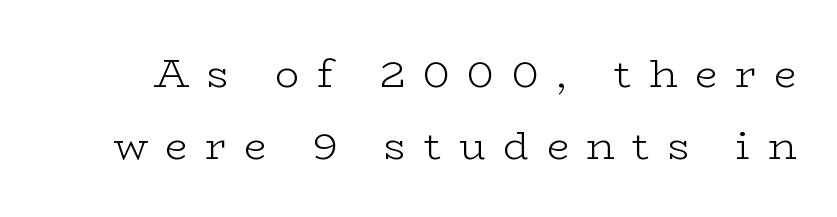
The image shows 40 px light, wide serif type, upright; set line spacing 1.8x, unusually wide letter spacing (+0.44 em), not underlined; low stroke contrast and a medium x-height.
